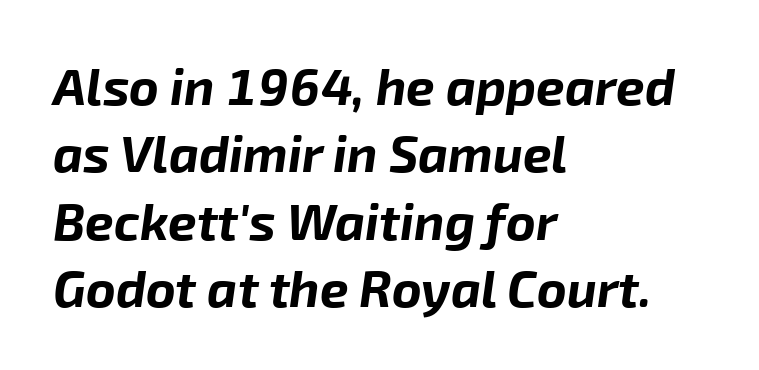
This sample keeps an unexceptional amount of space between lines. The typography opts for an oblique posture over an upright one. Character widths vary here, with narrow letters taking less room than wide ones. The area under the type is left untouched.
